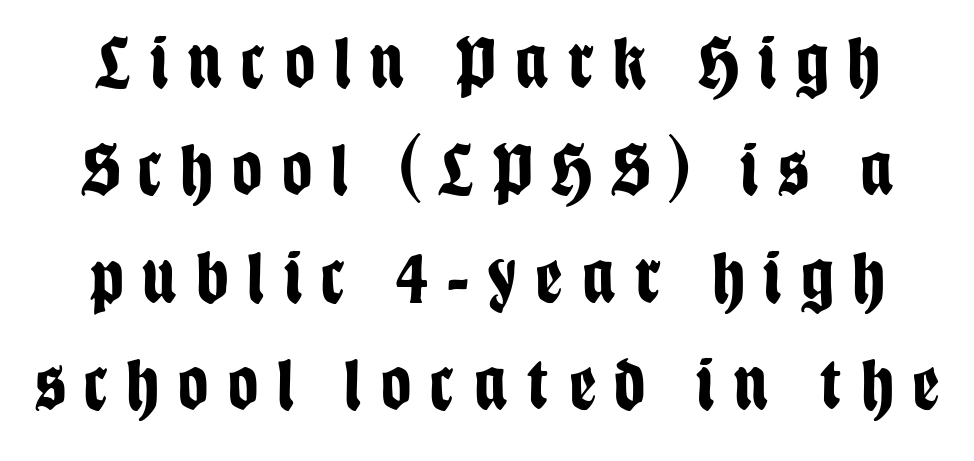
{"serif": "no", "italic": "no", "bold": "yes", "weight": "bold", "width": "condensed", "stroke_contrast": "low", "x_height": "large", "monospaced": "no", "underline": "no", "line_spacing": "normal", "line_spacing_ratio": 1.45, "letter_spacing": "wide", "letter_spacing_em": 0.27, "glyph_px": 74}
